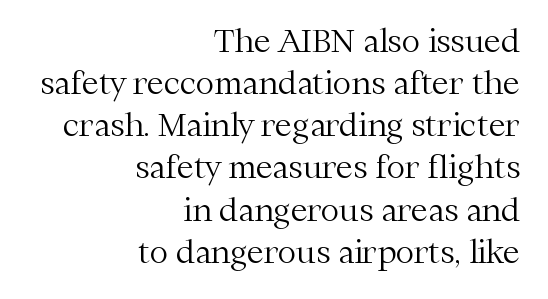
{"serif": "yes", "italic": "no", "bold": "no", "weight": "light", "width": "normal", "stroke_contrast": "medium", "x_height": "medium", "monospaced": "no", "underline": "no", "align": "right", "line_spacing": "normal", "line_spacing_ratio": 1.36, "letter_spacing": "normal", "letter_spacing_em": 0.0, "glyph_px": 31}
